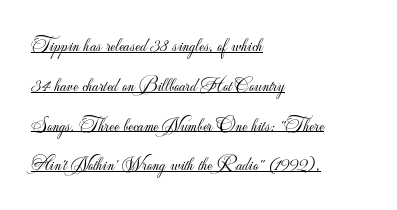
Q: Is the text bold? A: No.
Q: Is the text italic (slanted)? A: Yes.
Q: Is the text underlined? A: Yes.
Q: How is the paragraph aligned? A: Left-aligned.
Q: Is the spacing between letters normal or unusually wide? A: Normal.
Q: Is the spacing between lines tight, normal or loose? A: Loose.
